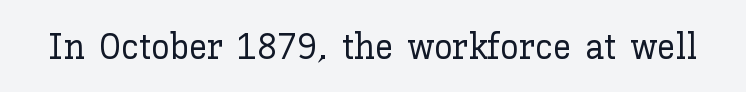
Q: Is the text italic (slanted)? A: No, it is upright.
Q: Is the text underlined? A: No.
Q: Is the spacing between letters normal or unusually wide? A: Normal.
Q: Width (condensed, normal, or wide)? A: Normal.
Q: Stroke contrast? A: Low.
Q: x-height? A: Medium.
Q: Monospaced? A: No.
